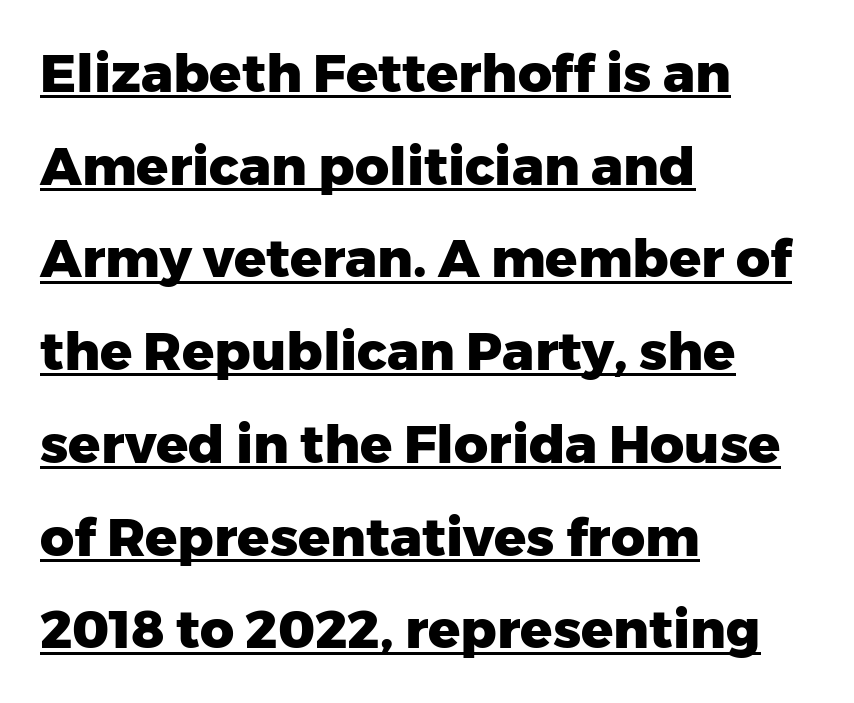
The image shows 53 px heavy sans-serif type, upright; set left-aligned, line spacing 1.75x, normal letter spacing, underlined; low stroke contrast and a medium x-height.
